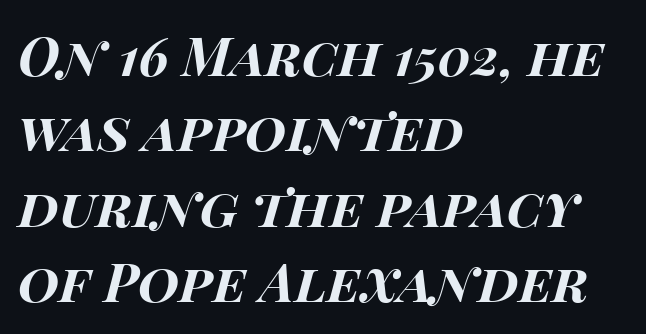
The image shows 53 px bold, wide type, italic (leaning right); set left-aligned, normal line spacing (1.42x), normal letter spacing, not underlined; high stroke contrast and a large x-height.
